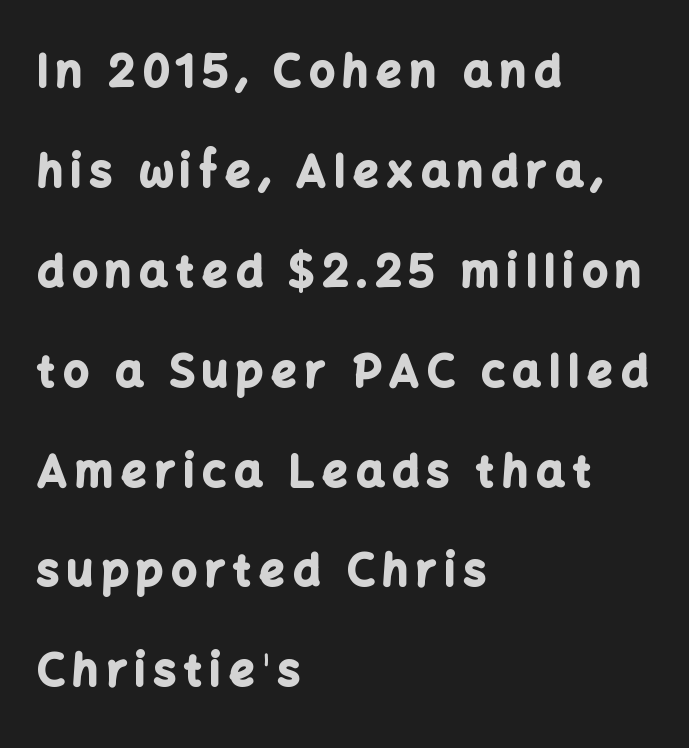
{"serif": "no", "italic": "no", "bold": "yes", "weight": "bold", "width": "normal", "stroke_contrast": "low", "x_height": "medium", "monospaced": "no", "underline": "no", "align": "left", "line_spacing": "loose", "line_spacing_ratio": 2.27, "glyph_px": 44}
